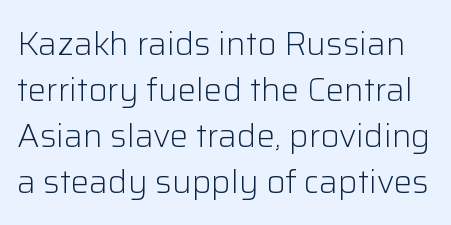
The image shows 33 px light sans-serif type, upright; set normal line spacing (1.39x), normal letter spacing, not underlined; low stroke contrast and a medium x-height.
